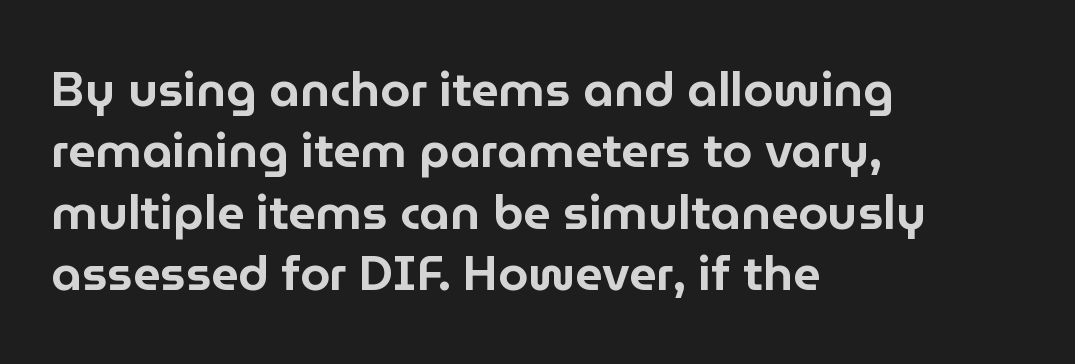
Q: Is the text italic (slanted)? A: No, it is upright.
Q: Is the typeface a serif or a sans-serif typeface? A: Sans-serif.
Q: Is the text underlined? A: No.
Q: How is the paragraph aligned? A: Left-aligned.
Q: Is the spacing between letters normal or unusually wide? A: Normal.
Q: Is the spacing between lines tight, normal or loose? A: Normal.
Q: Width (condensed, normal, or wide)? A: Normal.
Q: Stroke contrast? A: Low.
Q: x-height? A: Medium.
Q: Monospaced? A: No.
